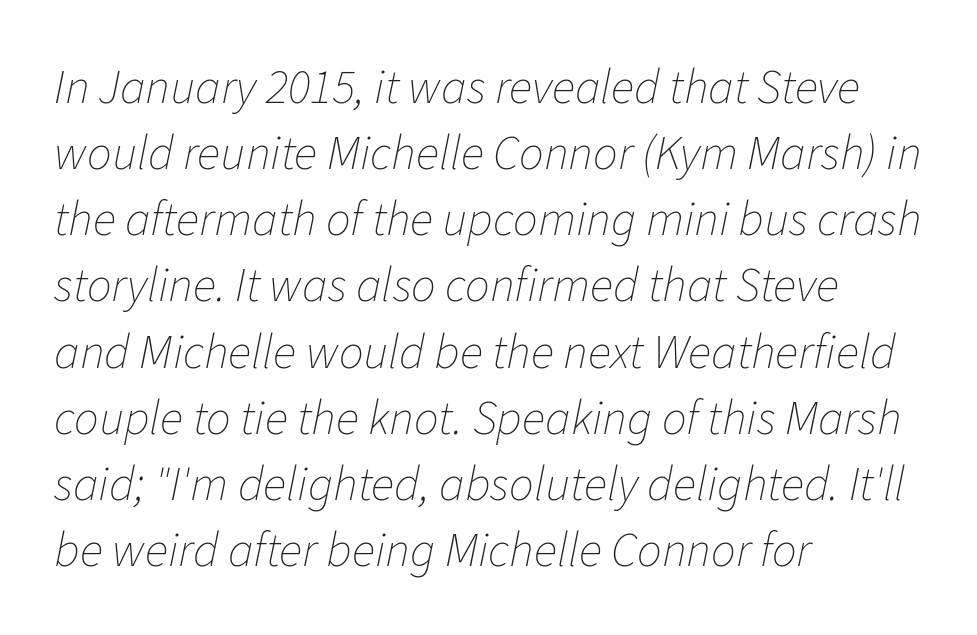
The image shows 49 px thin type, italic (leaning right); set left-aligned, normal line spacing (1.35x), normal letter spacing, not underlined; low stroke contrast and a medium x-height.
